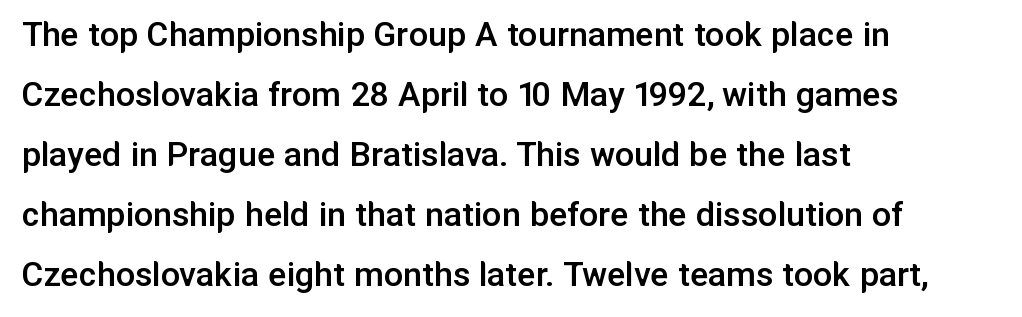
{"serif": "no", "italic": "no", "bold": "semi", "weight": "semibold", "width": "normal", "stroke_contrast": "low", "x_height": "medium", "monospaced": "no", "underline": "no", "align": "left", "line_spacing": "normal", "line_spacing_ratio": 1.58, "letter_spacing": "normal", "letter_spacing_em": 0.0, "glyph_px": 38}
